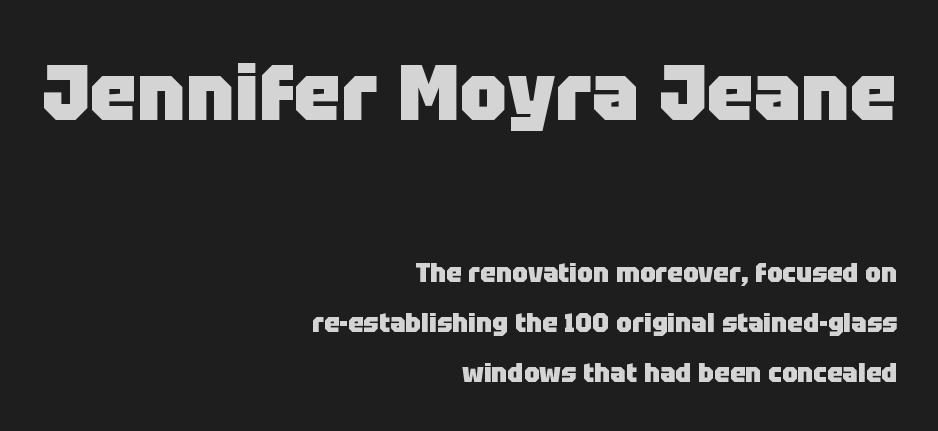
{"serif": "no", "italic": "no", "bold": "yes", "weight": "heavy", "width": "normal", "stroke_contrast": "low", "x_height": "large", "monospaced": "no", "underline": "no", "align": "right", "line_spacing": "loose", "line_spacing_ratio": 1.92, "letter_spacing": "normal", "letter_spacing_em": 0.0, "larger_block": "first", "size_ratio": 3.04, "glyph_px": 79}
